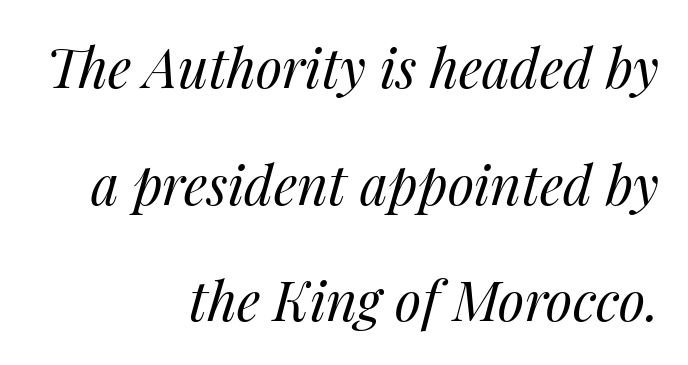
{"italic": "yes", "lean": "right", "slant_degrees": 14, "bold": "no", "weight": "regular", "width": "normal", "stroke_contrast": "medium", "x_height": "medium", "monospaced": "no", "underline": "no", "align": "right", "line_spacing": "loose", "line_spacing_ratio": 2.16, "letter_spacing": "normal", "letter_spacing_em": 0.0, "glyph_px": 54}
